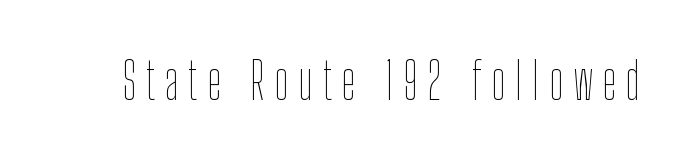
{"italic": "no", "bold": "no", "weight": "thin", "width": "condensed", "stroke_contrast": "low", "x_height": "medium", "monospaced": "no", "underline": "no", "glyph_px": 51}
